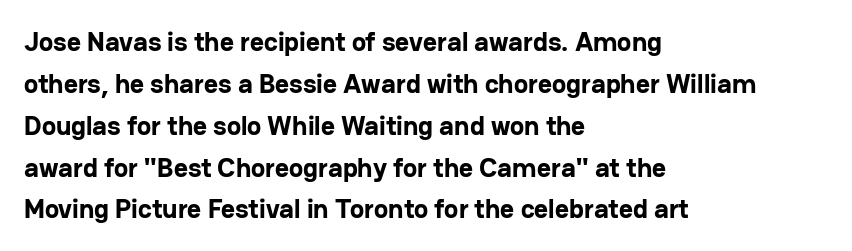
The face used here has the dense, thick strokes of a bold. Students, observe: this is what conventionally led text looks like. Notice how the stems are strictly vertical — no italics here. The setting favours the left margin, as ordinary paragraphs usually do.
